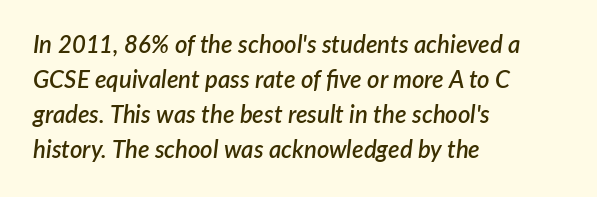
The image shows 24 px text type, italic (leaning right); set left-aligned, normal line spacing (1.46x), normal letter spacing, not underlined.
